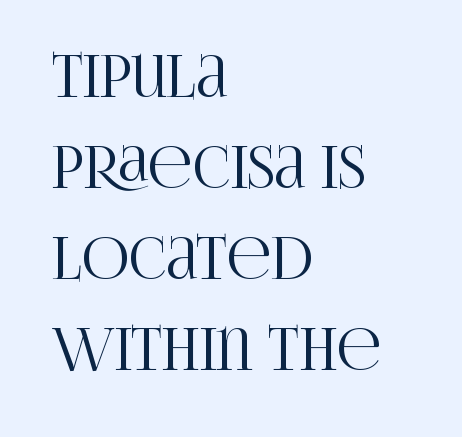
The image shows 58 px condensed serif type, upright; set left-aligned, normal line spacing (1.57x), normal letter spacing, not underlined; high stroke contrast and a large x-height.
